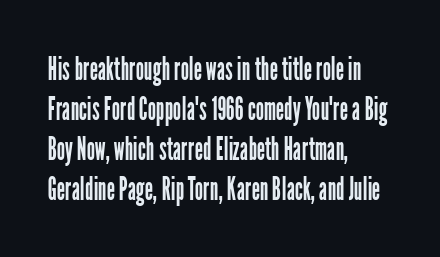
The image shows 33 px regular-weight, condensed sans-serif type, upright; set left-aligned, line spacing 1.21x, normal letter spacing, not underlined; low stroke contrast and a medium x-height.
